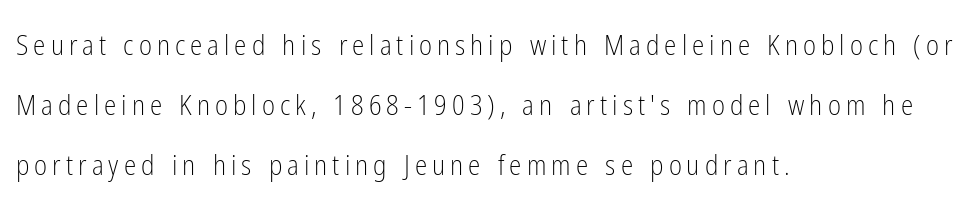
Q: Is the text bold? A: No.
Q: Is the text italic (slanted)? A: No, it is upright.
Q: Is the typeface a serif or a sans-serif typeface? A: Sans-serif.
Q: Is the text underlined? A: No.
Q: How is the paragraph aligned? A: Left-aligned.
Q: Is the spacing between lines tight, normal or loose? A: Loose.
Q: Width (condensed, normal, or wide)? A: Condensed.
Q: Stroke contrast? A: Low.
Q: x-height? A: Medium.
Q: Monospaced? A: No.
